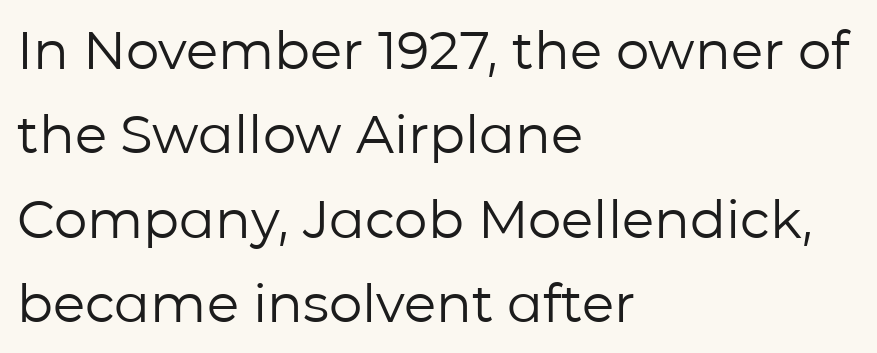
The font's upright variant was chosen for this text. These lines are rendered in a variable-pitch font. Line spacing here is normal. The passage shown is not underscored anywhere.
